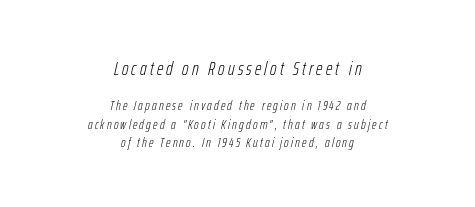
{"italic": "yes", "lean": "right", "slant_degrees": 12, "bold": "no", "underline": "no", "align": "center", "line_spacing": "normal", "line_spacing_ratio": 1.32, "larger_block": "first", "size_ratio": 1.43, "glyph_px": 20}
